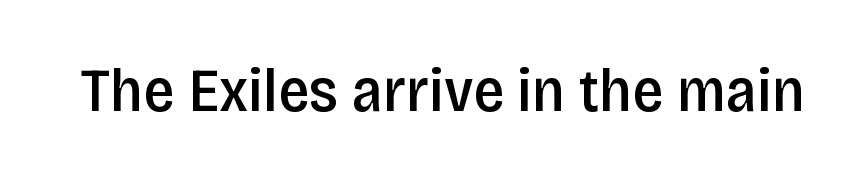
The image shows 62 px semibold, condensed sans-serif type, upright; set normal letter spacing, not underlined; low stroke contrast and a large x-height.
